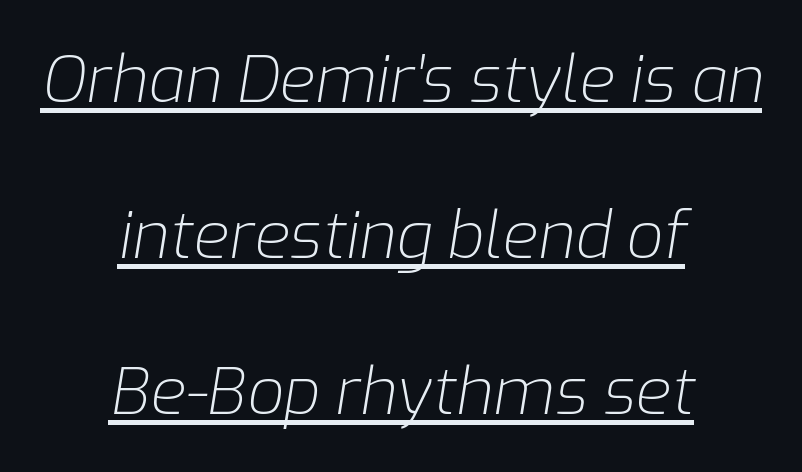
Q: Is the text bold? A: No.
Q: Is the text italic (slanted)? A: Yes, it leans right by about 9 degrees.
Q: Is the text underlined? A: Yes.
Q: How is the paragraph aligned? A: Centered.
Q: Is the spacing between letters normal or unusually wide? A: Normal.
Q: Is the spacing between lines tight, normal or loose? A: Loose.
Q: Width (condensed, normal, or wide)? A: Normal.
Q: Stroke contrast? A: Low.
Q: x-height? A: Medium.
Q: Monospaced? A: No.
